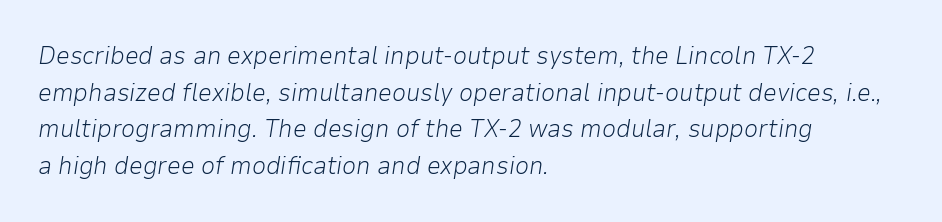
{"italic": "yes", "lean": "right", "slant_degrees": 9, "bold": "no", "underline": "no", "align": "left", "line_spacing": "normal", "line_spacing_ratio": 1.47, "letter_spacing": "normal", "letter_spacing_em": 0.0, "glyph_px": 25}
